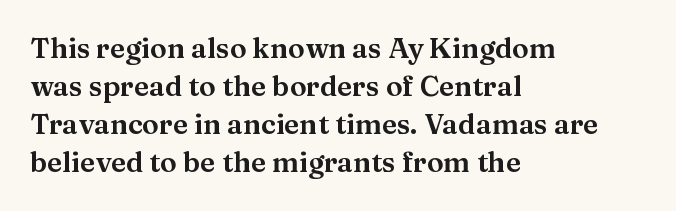
The type family on display is of the serif kind. Type without underlining. One glance says typical: line gaps are just what's usual. This sample uses an upright cut, with every glyph sitting square on the baseline.
